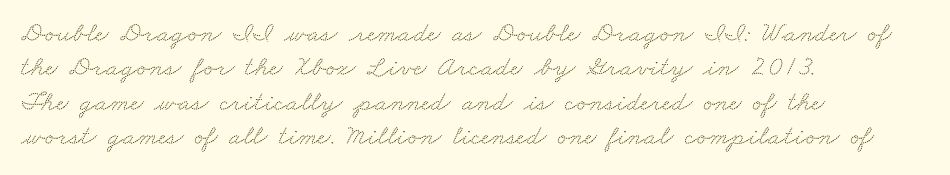
The image shows 28 px wide serif type; set left-aligned, line spacing 1.23x, normal letter spacing, not underlined; medium stroke contrast and a small x-height.
